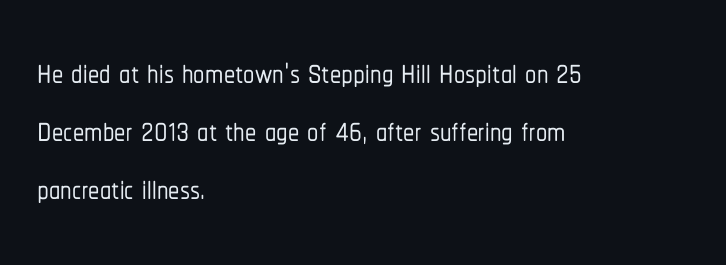
The image shows 45 px condensed sans-serif type, upright; set left-aligned, normal line spacing (1.29x), normal letter spacing, not underlined; low stroke contrast and a medium x-height.
